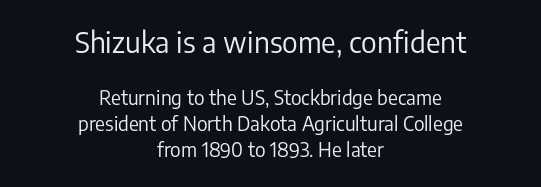
The image shows 28 px regular-weight sans-serif type, upright; set centered, normal line spacing (1.38x), normal letter spacing, not underlined; the first (top) block is 1.47x larger; low stroke contrast and a medium x-height.
